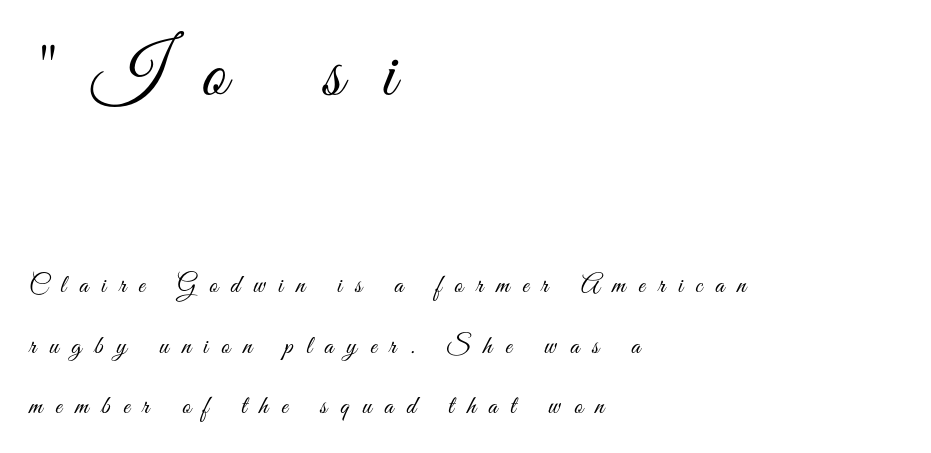
Q: Is the text bold? A: No.
Q: Is the text italic (slanted)? A: Yes.
Q: Is the typeface a serif or a sans-serif typeface? A: Sans-serif.
Q: Is the text underlined? A: No.
Q: How is the paragraph aligned? A: Left-aligned.
Q: Is the spacing between letters normal or unusually wide? A: Unusually wide.
Q: Is the spacing between lines tight, normal or loose? A: Loose.
Q: Which block of text is set in a larger size, the first (top) or the second (bottom)? A: The first (top) one.
Q: Width (condensed, normal, or wide)? A: Condensed.
Q: Stroke contrast? A: Medium.
Q: x-height? A: Small.
Q: Monospaced? A: No.
